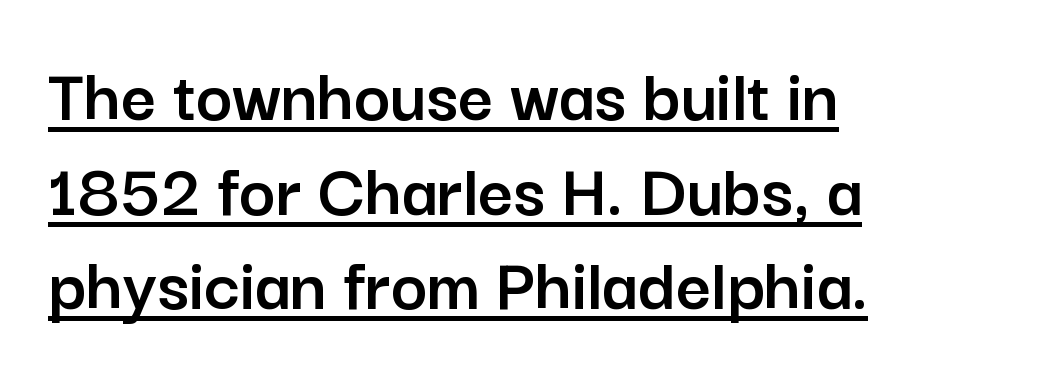
{"serif": "no", "italic": "no", "width": "normal", "stroke_contrast": "low", "x_height": "medium", "monospaced": "no", "underline": "yes", "align": "left", "line_spacing_ratio": 1.23, "letter_spacing": "normal", "letter_spacing_em": 0.0, "glyph_px": 77}
